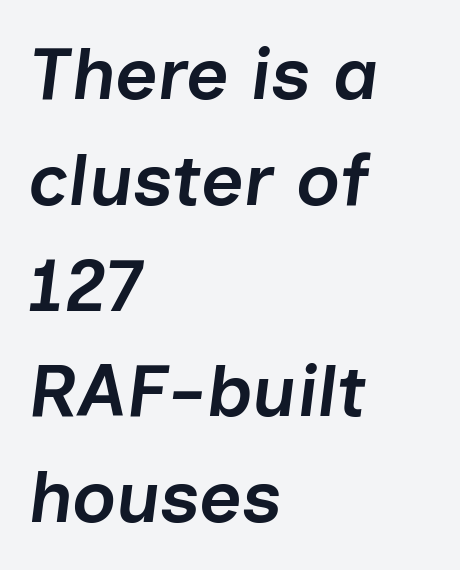
{"italic": "yes", "lean": "right", "slant_degrees": 7, "bold": "semi", "weight": "semibold", "width": "normal", "stroke_contrast": "low", "x_height": "medium", "monospaced": "no", "underline": "no", "align": "left", "line_spacing": "normal", "line_spacing_ratio": 1.43, "letter_spacing": "normal", "letter_spacing_em": 0.0, "glyph_px": 74}
